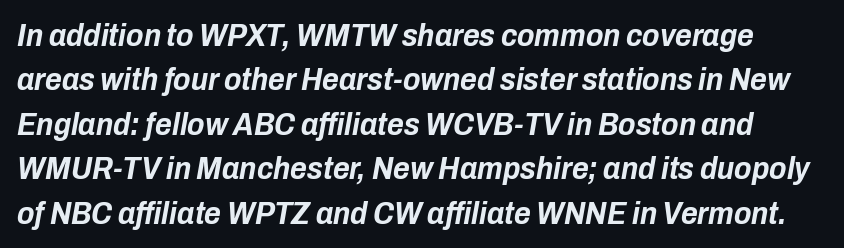
The image shows 32 px bold, condensed type, italic (leaning right); set normal line spacing (1.39x), normal letter spacing, not underlined; low stroke contrast and a medium x-height.
